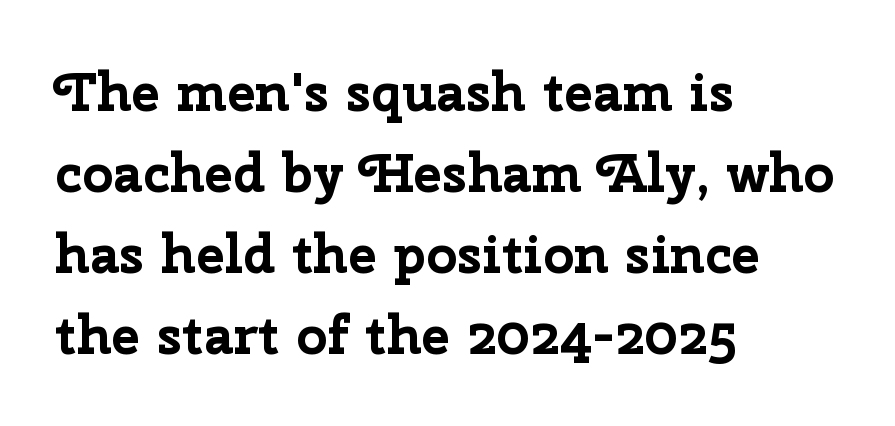
The image shows 54 px bold sans-serif type, upright; set left-aligned, normal line spacing (1.5x), normal letter spacing, not underlined; low stroke contrast and a medium x-height.
